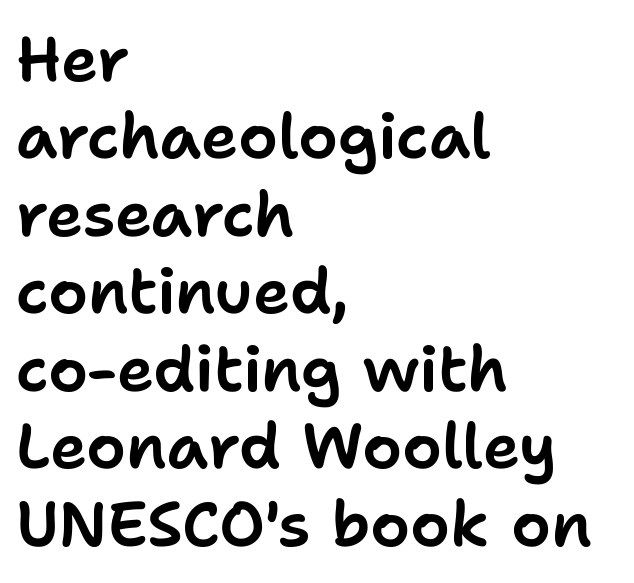
The image shows 63 px sans-serif type, upright; set left-aligned, line spacing 1.23x, normal letter spacing, not underlined; low stroke contrast and a medium x-height.
